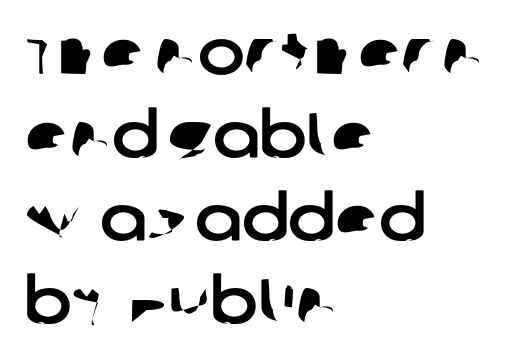
Layout note: lines flush left. Descenders are the only things crossing below the line. Reading down the column, the eye jumps a familiar distance to each next line. No extra tracking has been applied to these lines. Proportional: the letters do not fall into vertical columns.
